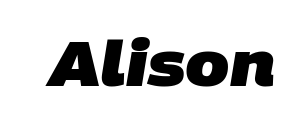
The image shows 63 px heavy sans-serif type; set normal letter spacing, not underlined; low stroke contrast and a large x-height.
